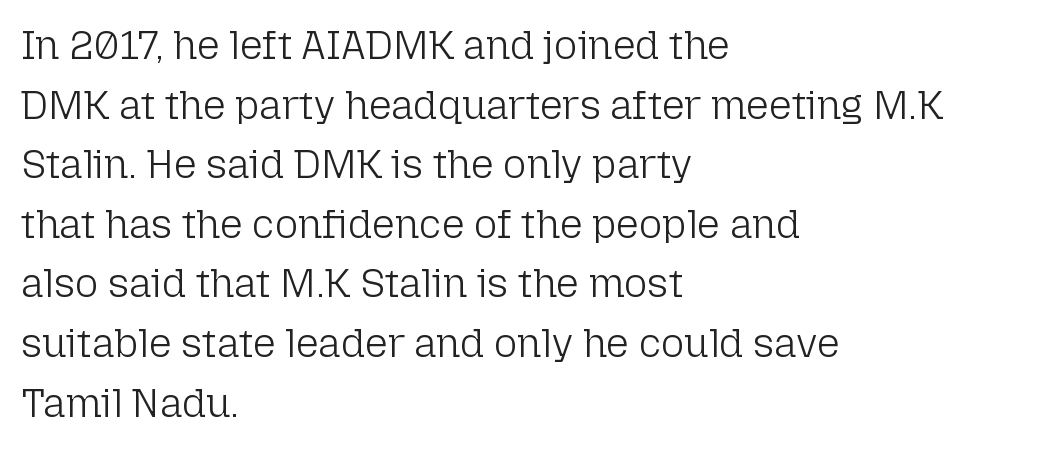
Character widths vary here, with narrow letters taking less room than wide ones. The weight tops out at a normal text grade. The type sits square on the baseline with zero lean. Each word holds together tightly as a unit, with standard inter-letter gaps.
